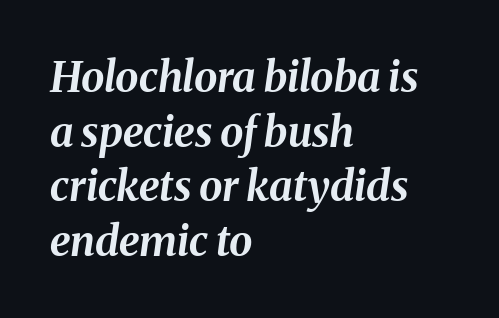
The image shows 42 px bold type, italic (leaning right); set left-aligned, normal line spacing (1.3x), normal letter spacing, not underlined; medium stroke contrast and a medium x-height.
